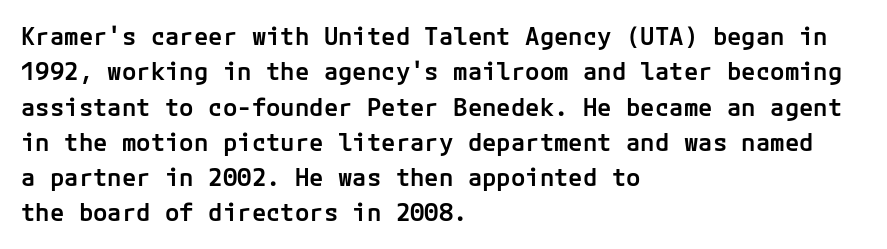
The image shows 24 px text type, upright; set left-aligned, normal line spacing (1.47x), normal letter spacing, not underlined.
